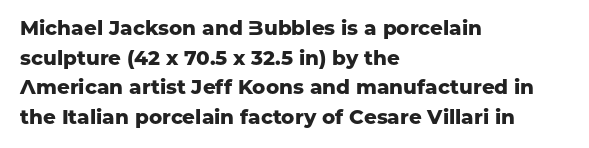
The rendering uses a bold face; every stroke is thick and dark. Compared with a centered layout, this one pins lines to the left instead. Underline: absent. In terms of letterspacing, this is plain default setting. Italic: no, the glyphs are upright roman. How would I describe the line gaps? Plain and ordinary.
